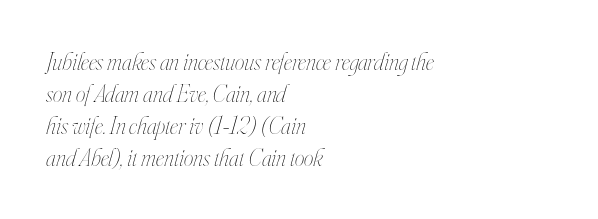
The image shows 24 px text type, italic (leaning right); set left-aligned, normal line spacing (1.33x), normal letter spacing, not underlined.
